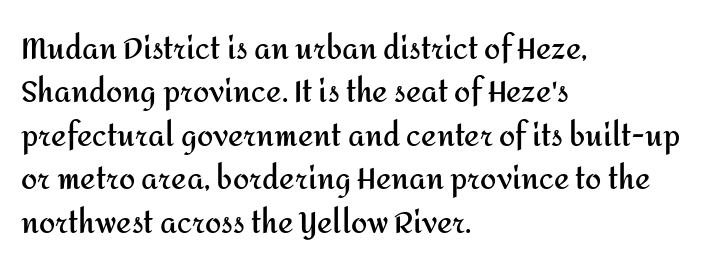
The image shows 29 px semibold sans-serif type, upright; set left-aligned, normal line spacing (1.5x), normal letter spacing, not underlined; medium stroke contrast and a medium x-height.
